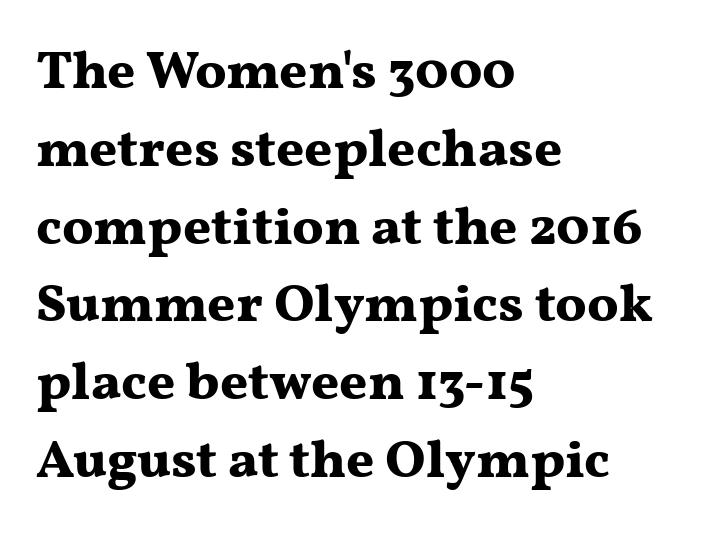
{"serif": "yes", "italic": "no", "bold": "yes", "weight": "bold", "width": "wide", "stroke_contrast": "medium", "x_height": "medium", "monospaced": "no", "underline": "no", "align": "left", "line_spacing": "normal", "line_spacing_ratio": 1.44, "letter_spacing": "normal", "letter_spacing_em": 0.0, "glyph_px": 54}
